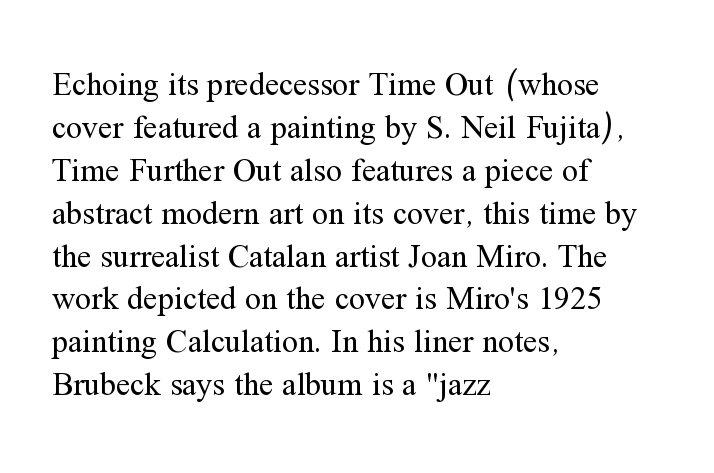
{"serif": "yes", "italic": "no", "bold": "no", "weight": "regular", "width": "normal", "stroke_contrast": "medium", "x_height": "medium", "monospaced": "no", "underline": "no", "align": "left", "line_spacing": "normal", "line_spacing_ratio": 1.34, "letter_spacing": "normal", "letter_spacing_em": 0.0, "glyph_px": 32}
